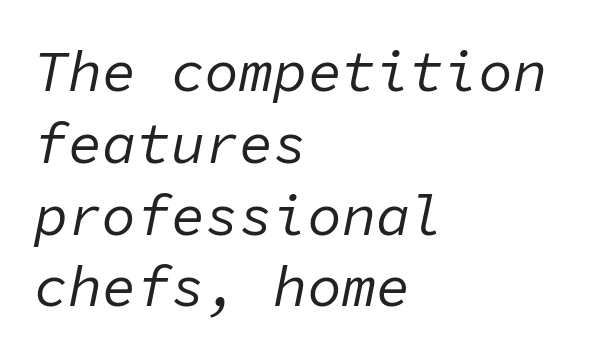
The image shows 57 px regular-weight type, italic (leaning right), monospaced; set left-aligned, normal line spacing (1.26x), normal letter spacing, not underlined; low stroke contrast and a medium x-height.
